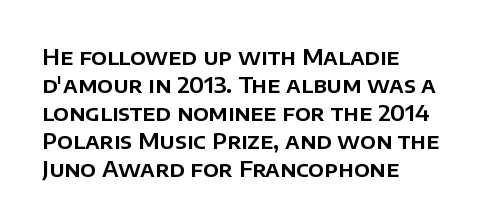
{"italic": "no", "underline": "no", "align": "left", "line_spacing": "normal", "line_spacing_ratio": 1.27, "letter_spacing": "normal", "letter_spacing_em": 0.0, "glyph_px": 22}
